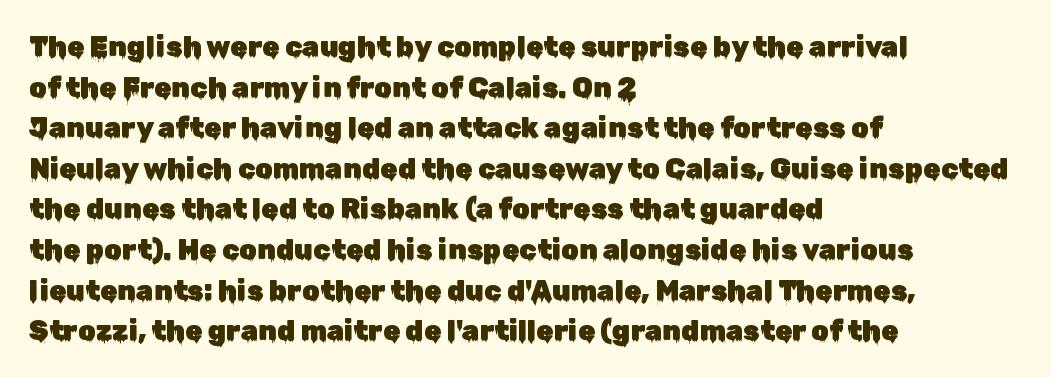
The rendering uses natural spacing where letterforms have individual widths. These lines were composed using upright roman letters. Observe the ordinary spacing: letters are neighbours, not strangers. The block of text has a typical density, with ordinary space between rows. Unlike a traditional serif, this face leaves its strokes unadorned. Honestly, there is no underline to notice here at all.
